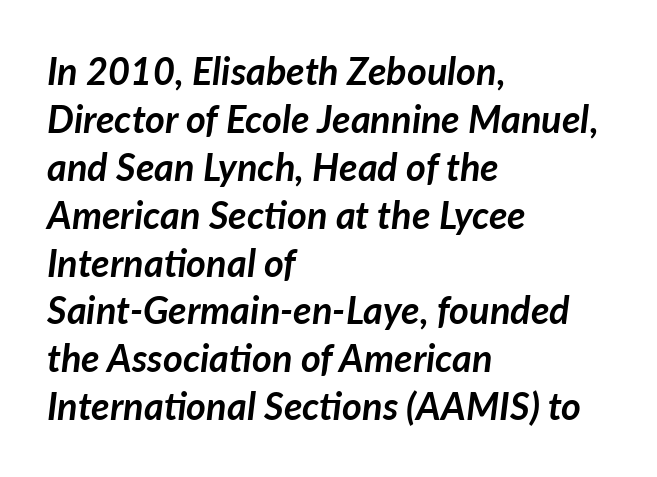
The image shows 38 px semibold type, italic (leaning right); set left-aligned, normal line spacing (1.26x), normal letter spacing, not underlined; low stroke contrast and a medium x-height.
